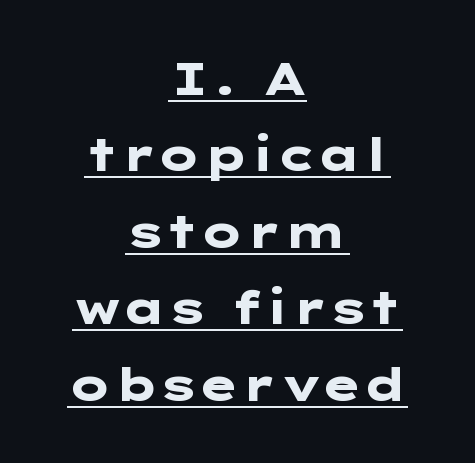
Centered paragraph, ragged on both sides. Looks like someone drew a line under every word here. This is roman type, the default non-slanted kind. The characters look thick and weighty, a clear bold.
